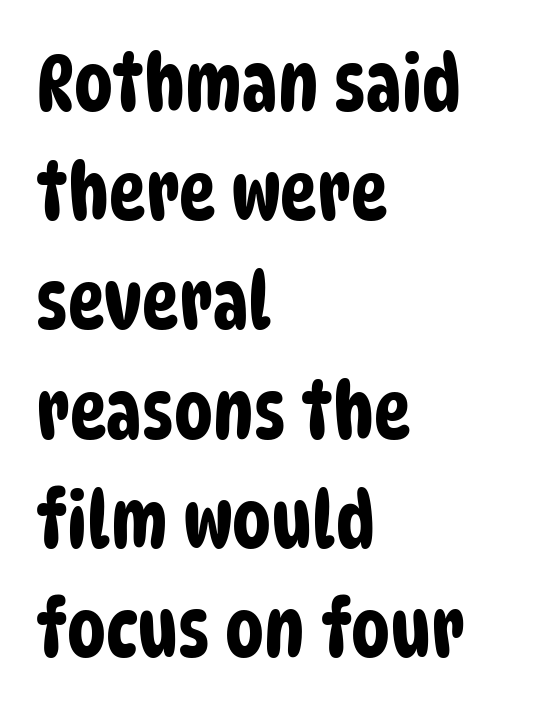
{"serif": "no", "width": "condensed", "stroke_contrast": "low", "x_height": "large", "monospaced": "no", "underline": "no", "align": "left", "line_spacing": "normal", "line_spacing_ratio": 1.4, "letter_spacing": "normal", "letter_spacing_em": 0.0, "glyph_px": 78}
